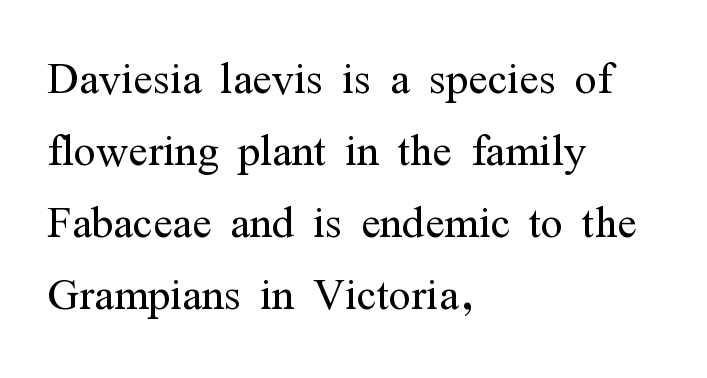
The image shows 58 px light, condensed serif type, upright; set left-aligned, line spacing 1.24x, normal letter spacing, not underlined; medium stroke contrast and a medium x-height.
